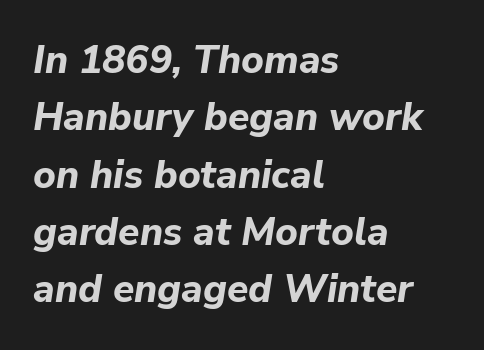
The image shows 39 px bold type, italic (leaning right); set left-aligned, normal line spacing (1.47x), normal letter spacing, not underlined; low stroke contrast and a medium x-height.
